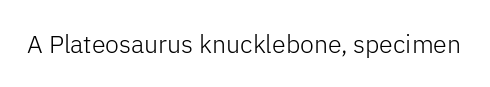
The rendering keeps characters at their native spacing. The font sits on the lighter half of the weight spectrum, regular included. Quick note: underline off. Is there any slant? The stems are plumb.
